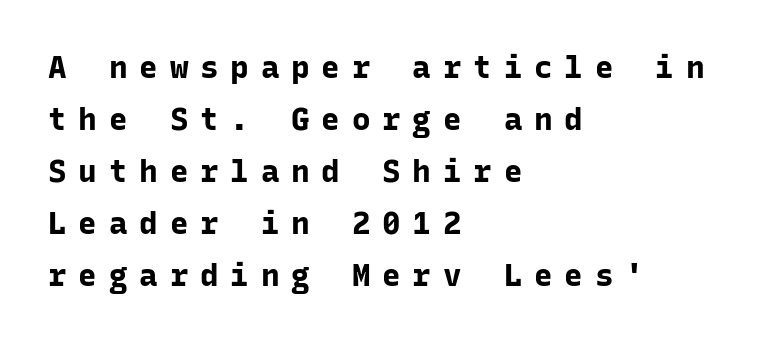
Q: Is the text bold? A: Yes.
Q: Is the text italic (slanted)? A: No, it is upright.
Q: Is the typeface a serif or a sans-serif typeface? A: Sans-serif.
Q: Is the text underlined? A: No.
Q: How is the paragraph aligned? A: Left-aligned.
Q: Is the spacing between letters normal or unusually wide? A: Unusually wide.
Q: Is the spacing between lines tight, normal or loose? A: Normal.
Q: Width (condensed, normal, or wide)? A: Normal.
Q: Stroke contrast? A: Low.
Q: x-height? A: Medium.
Q: Monospaced? A: Yes.
